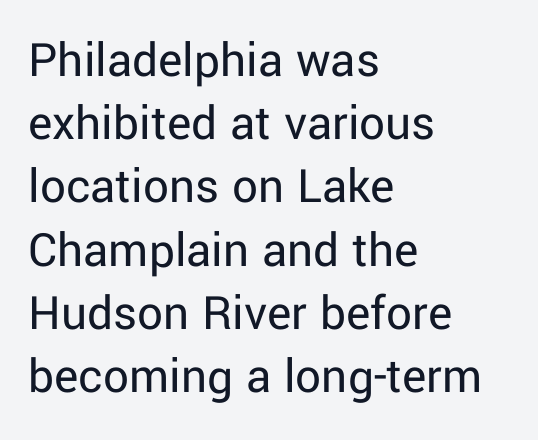
The image shows 51 px regular-weight sans-serif type, upright; set left-aligned, line spacing 1.24x, normal letter spacing, not underlined; low stroke contrast and a medium x-height.
